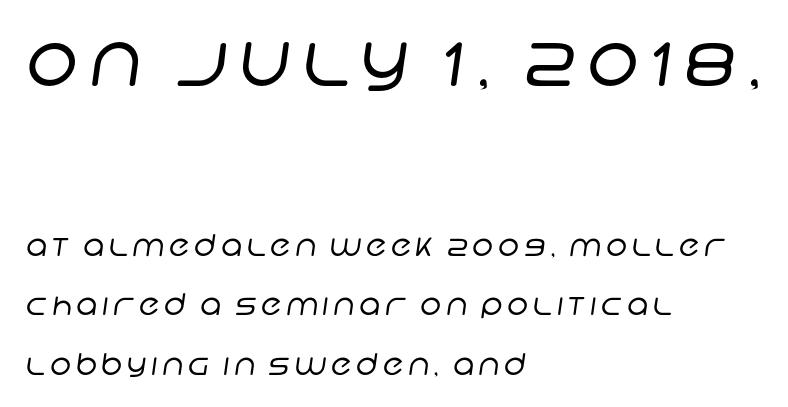
Q: Is the text bold? A: No.
Q: Is the typeface a serif or a sans-serif typeface? A: Sans-serif.
Q: Is the text underlined? A: No.
Q: How is the paragraph aligned? A: Left-aligned.
Q: Is the spacing between lines tight, normal or loose? A: Loose.
Q: Which block of text is set in a larger size, the first (top) or the second (bottom)? A: The first (top) one.
Q: Width (condensed, normal, or wide)? A: Normal.
Q: Stroke contrast? A: Low.
Q: x-height? A: Large.
Q: Monospaced? A: No.
